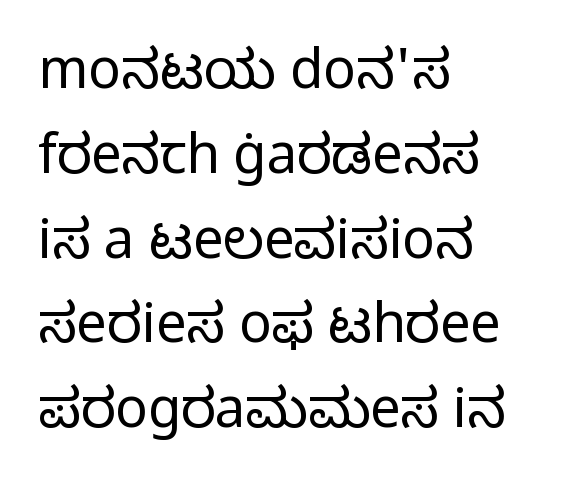
{"serif": "no", "italic": "no", "bold": "no", "weight": "regular", "width": "normal", "stroke_contrast": "low", "x_height": "medium", "monospaced": "no", "underline": "no", "align": "left", "line_spacing": "normal", "line_spacing_ratio": 1.57, "letter_spacing": "normal", "letter_spacing_em": 0.0, "glyph_px": 54}
